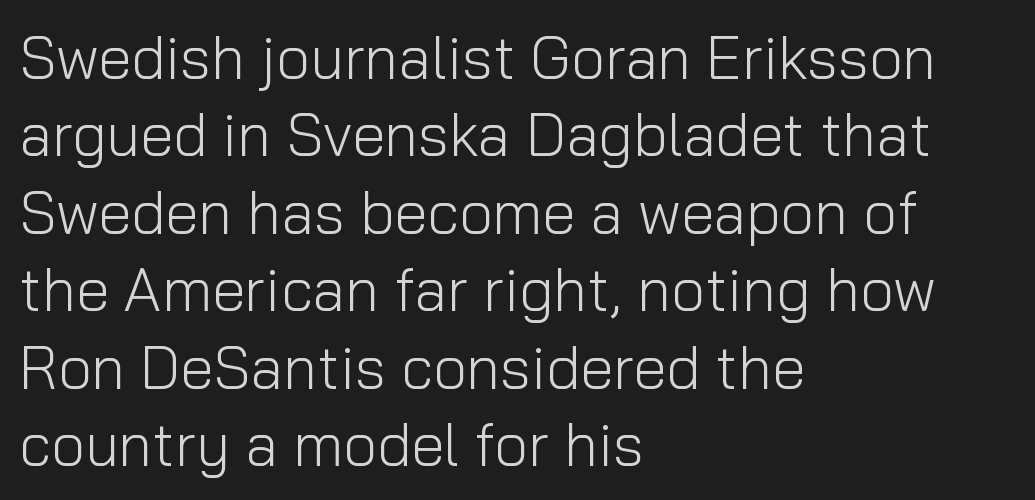
The image shows 60 px light sans-serif type, upright; set left-aligned, normal line spacing (1.29x), normal letter spacing, not underlined; low stroke contrast and a medium x-height.
